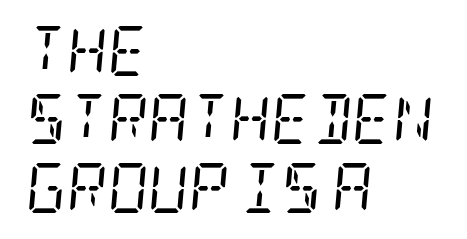
The image shows 50 px regular-weight, condensed serif type, italic (leaning right); set left-aligned, normal line spacing (1.37x), normal letter spacing, not underlined; low stroke contrast and a large x-height.
